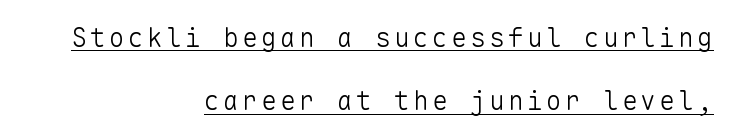
{"italic": "no", "bold": "no", "underline": "yes", "align": "right", "line_spacing": "loose", "line_spacing_ratio": 2.44, "glyph_px": 26}
